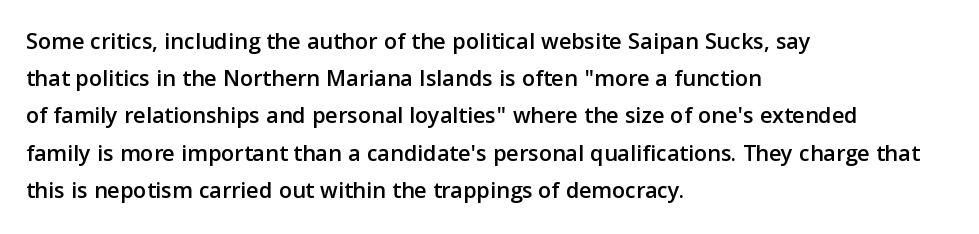
Q: Is the text italic (slanted)? A: No, it is upright.
Q: Is the text underlined? A: No.
Q: How is the paragraph aligned? A: Left-aligned.
Q: Is the spacing between letters normal or unusually wide? A: Normal.
Q: Is the spacing between lines tight, normal or loose? A: Normal.
